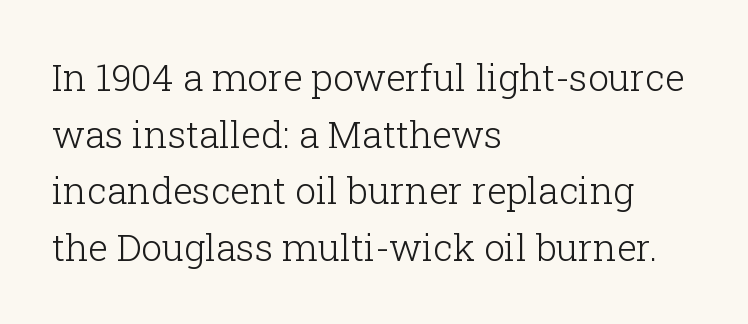
{"serif": "yes", "italic": "no", "bold": "no", "weight": "light", "width": "normal", "stroke_contrast": "low", "x_height": "medium", "monospaced": "no", "underline": "no", "align": "left", "line_spacing": "normal", "line_spacing_ratio": 1.53, "letter_spacing": "normal", "letter_spacing_em": 0.0, "glyph_px": 37}
